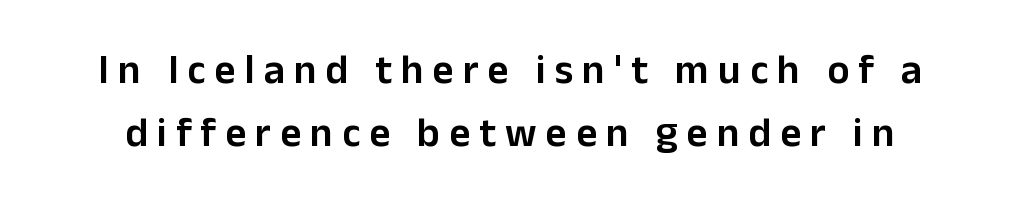
Q: Is the text bold? A: Semi-bold.
Q: Is the text italic (slanted)? A: No, it is upright.
Q: Is the typeface a serif or a sans-serif typeface? A: Sans-serif.
Q: Is the text underlined? A: No.
Q: Is the spacing between letters normal or unusually wide? A: Unusually wide.
Q: Is the spacing between lines tight, normal or loose? A: Normal.
Q: Width (condensed, normal, or wide)? A: Normal.
Q: Stroke contrast? A: Low.
Q: x-height? A: Medium.
Q: Monospaced? A: No.
